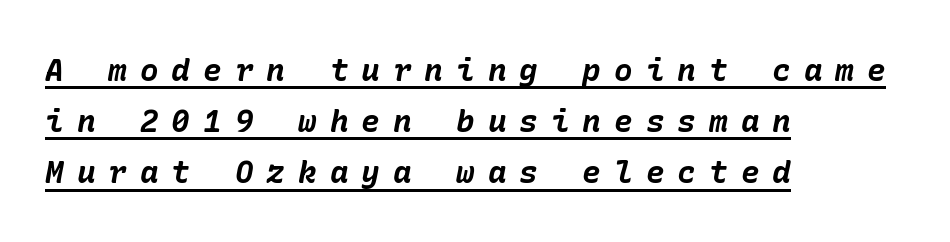
{"italic": "yes", "lean": "right", "slant_degrees": 10, "bold": "yes", "weight": "bold", "width": "normal", "stroke_contrast": "low", "x_height": "medium", "underline": "yes", "align": "left", "line_spacing": "normal", "line_spacing_ratio": 1.65, "letter_spacing": "wide", "letter_spacing_em": 0.42, "glyph_px": 31}
